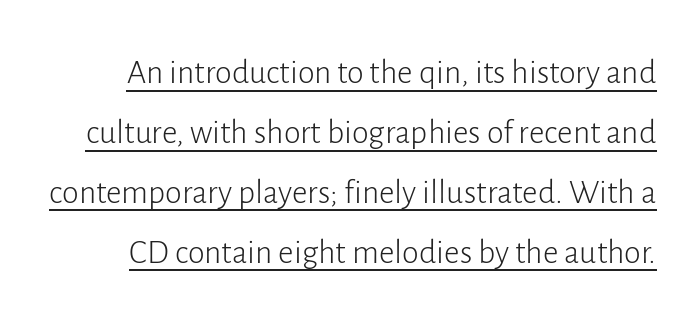
Q: Is the text bold? A: No.
Q: Is the text italic (slanted)? A: No, it is upright.
Q: Is the typeface a serif or a sans-serif typeface? A: Sans-serif.
Q: Is the text underlined? A: Yes.
Q: Is the spacing between letters normal or unusually wide? A: Normal.
Q: Width (condensed, normal, or wide)? A: Normal.
Q: Stroke contrast? A: Low.
Q: x-height? A: Medium.
Q: Monospaced? A: No.
